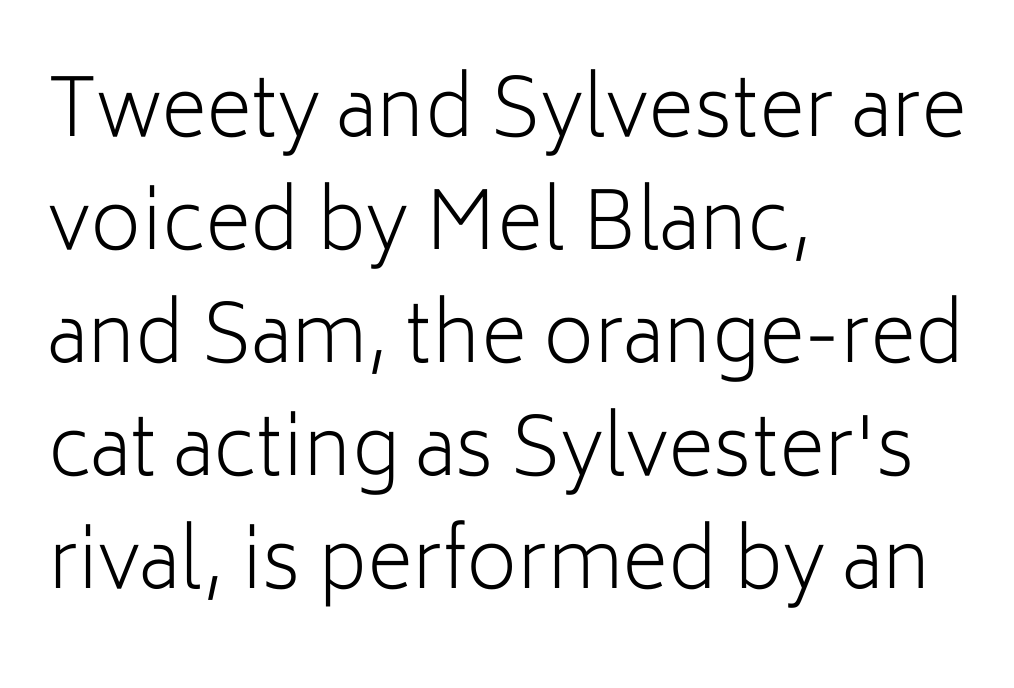
The image shows 79 px light sans-serif type, upright; set left-aligned, normal line spacing (1.43x), normal letter spacing, not underlined; low stroke contrast and a medium x-height.
